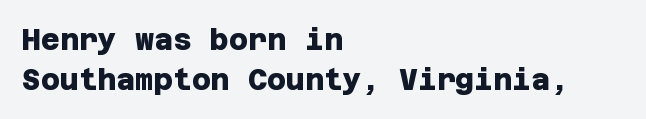
{"serif": "no", "bold": "yes", "weight": "heavy", "width": "normal", "stroke_contrast": "low", "x_height": "large", "underline": "no", "align": "left", "line_spacing": "normal", "line_spacing_ratio": 1.37, "letter_spacing": "normal", "letter_spacing_em": 0.0, "glyph_px": 29}
